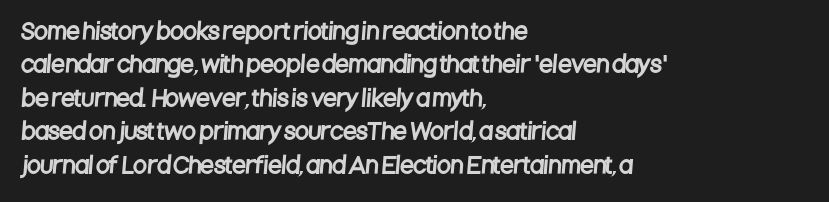
{"underline": "no", "align": "left", "line_spacing": "normal", "line_spacing_ratio": 1.52, "letter_spacing": "normal", "letter_spacing_em": 0.0, "glyph_px": 22}
